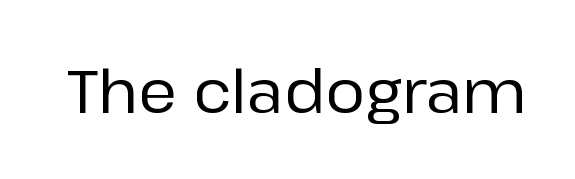
Q: Is the text italic (slanted)? A: No, it is upright.
Q: Is the typeface a serif or a sans-serif typeface? A: Sans-serif.
Q: Is the text underlined? A: No.
Q: Is the spacing between letters normal or unusually wide? A: Normal.
Q: Width (condensed, normal, or wide)? A: Normal.
Q: Stroke contrast? A: Low.
Q: x-height? A: Medium.
Q: Monospaced? A: No.
